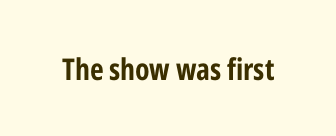
{"serif": "no", "italic": "no", "width": "condensed", "stroke_contrast": "low", "x_height": "medium", "monospaced": "no", "underline": "no", "letter_spacing": "normal", "letter_spacing_em": 0.0, "glyph_px": 30}
